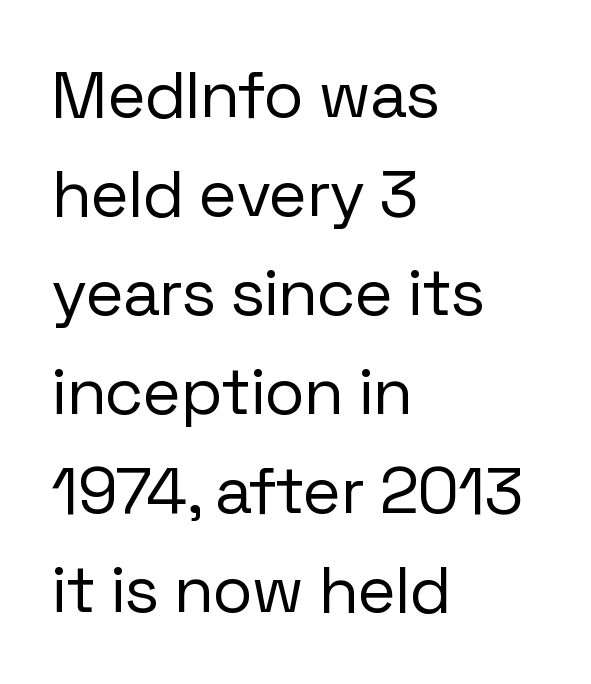
Q: Is the text bold? A: No.
Q: Is the text italic (slanted)? A: No, it is upright.
Q: Is the typeface a serif or a sans-serif typeface? A: Sans-serif.
Q: Is the text underlined? A: No.
Q: How is the paragraph aligned? A: Left-aligned.
Q: Is the spacing between letters normal or unusually wide? A: Normal.
Q: Is the spacing between lines tight, normal or loose? A: Normal.
Q: Width (condensed, normal, or wide)? A: Normal.
Q: Stroke contrast? A: Low.
Q: x-height? A: Medium.
Q: Monospaced? A: No.
